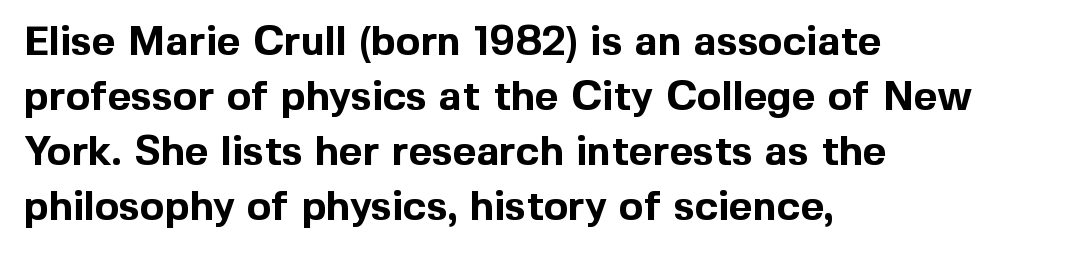
The image shows 41 px bold sans-serif type, upright; set left-aligned, normal line spacing (1.34x), normal letter spacing, not underlined; a medium x-height.
